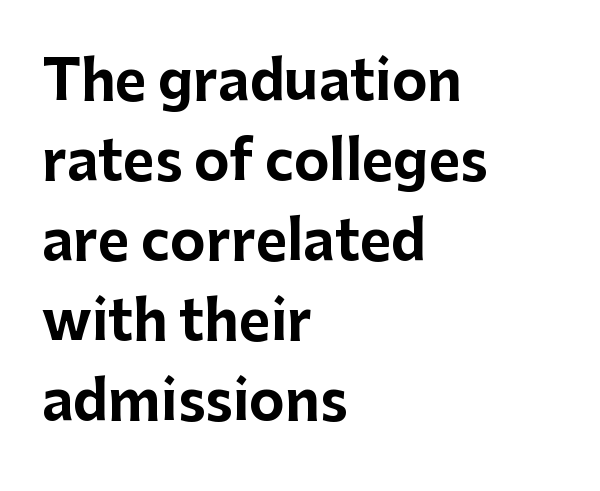
Successive baselines arrive at the customary interval. Standard letterfit; no display-style spreading of the glyphs. Stroke thickness is high; the sample reads as a true bold. These lines are rendered in a variable-pitch font. Rendered with straight, roman letterforms.
